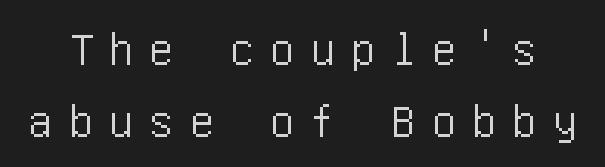
Q: Is the text italic (slanted)? A: No, it is upright.
Q: Is the typeface a serif or a sans-serif typeface? A: Sans-serif.
Q: Is the text underlined? A: No.
Q: Is the spacing between letters normal or unusually wide? A: Unusually wide.
Q: Is the spacing between lines tight, normal or loose? A: Normal.
Q: Width (condensed, normal, or wide)? A: Condensed.
Q: Stroke contrast? A: Low.
Q: x-height? A: Large.
